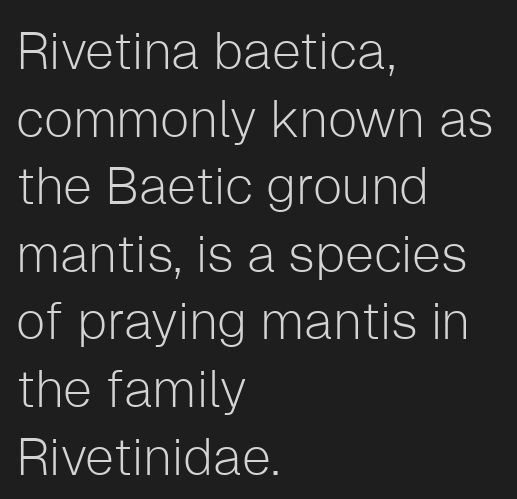
Quick note: not italic, upright. Line starts are locked; line ends wander. The typesetting does not lean heavy: it is not bold. Students, observe: this is what conventionally led text looks like. Nobody touched the tracking dial on this one. These lines are rendered in a variable-pitch font.
